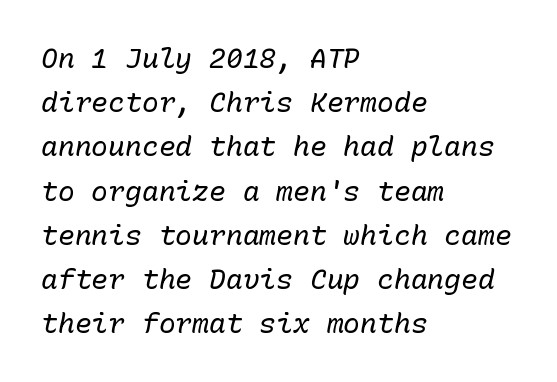
The text carries the slant typical of an italic or oblique font. Every character here occupies the same horizontal width, giving the sample a typewriter-like rhythm. Just letters on the line, the space beneath them empty. Vertically, the passage feels balanced, rows spaced as you'd expect. Counters stay open thanks to moderate or lighter strokes.
